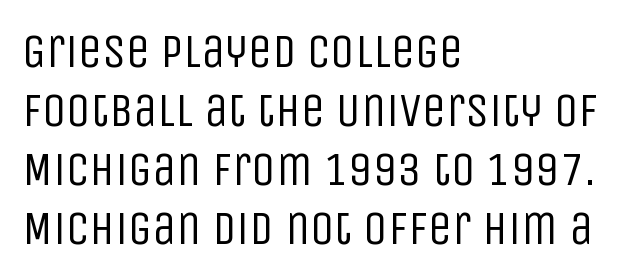
Q: Is the text bold? A: No.
Q: Is the text italic (slanted)? A: No, it is upright.
Q: Is the typeface a serif or a sans-serif typeface? A: Sans-serif.
Q: Is the text underlined? A: No.
Q: How is the paragraph aligned? A: Left-aligned.
Q: Is the spacing between letters normal or unusually wide? A: Normal.
Q: Width (condensed, normal, or wide)? A: Condensed.
Q: Stroke contrast? A: Low.
Q: x-height? A: Large.
Q: Monospaced? A: No.
